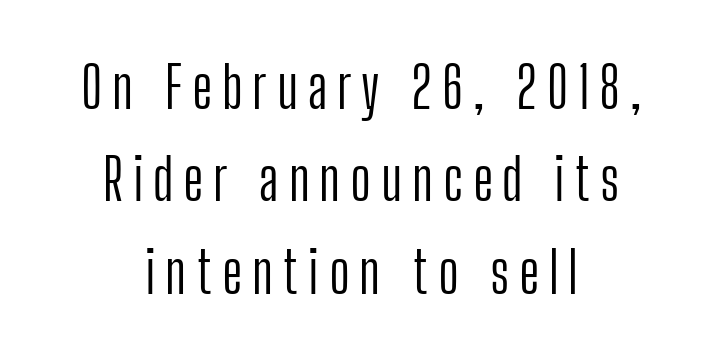
Leftover space on each line is divided equally before and after the words. Stroke thickness stays within the range of a standard reading face or lighter. Regarding serifs, this sample does without them. Honestly, the row spacing looks completely unremarkable. Each letter keeps its own natural width here, so spacing adapts to shape. Characters remain perfectly vertical along every line.
